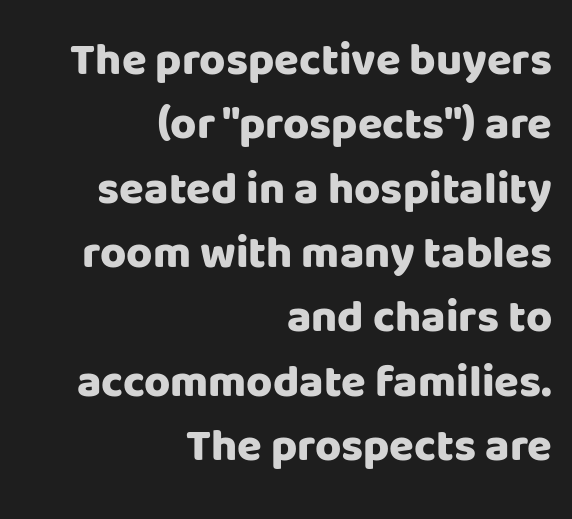
{"serif": "no", "italic": "no", "bold": "yes", "weight": "heavy", "width": "normal", "stroke_contrast": "low", "x_height": "large", "monospaced": "no", "underline": "no", "align": "right", "line_spacing": "normal", "line_spacing_ratio": 1.43, "letter_spacing": "normal", "letter_spacing_em": 0.0, "glyph_px": 45}
